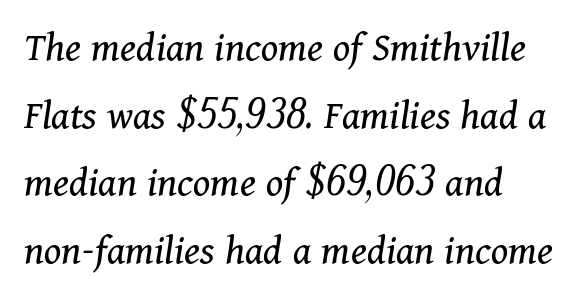
Compared with a typical body face, this is equally light or lighter still. It's the slanting kind of type. Letters rest on an invisible, unmarked baseline. A typesetter would call this leading conventional body-copy spacing. Compared with typical body copy, the letter spacing here is the same. Casual observation: everything's shoved over to the left.
